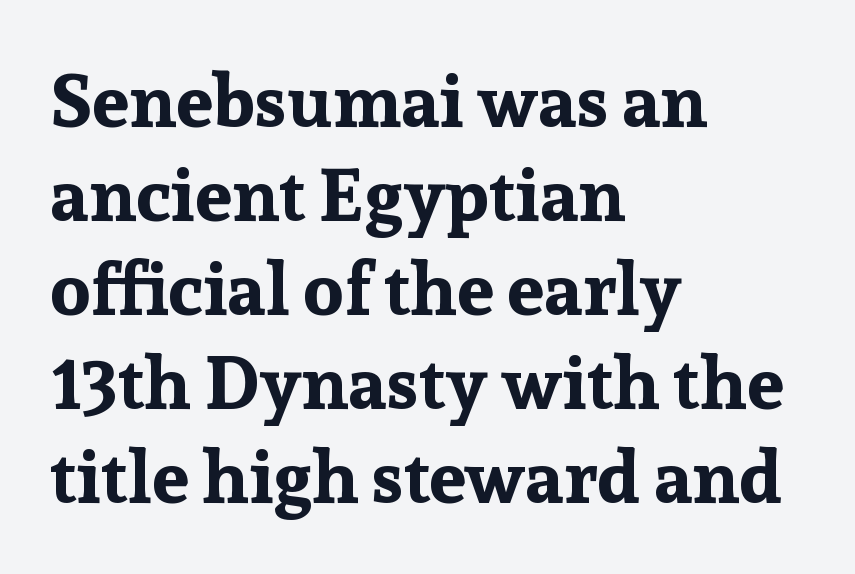
The image shows 74 px bold serif type, upright; set left-aligned, normal line spacing (1.27x), normal letter spacing, not underlined; low stroke contrast and a medium x-height.
